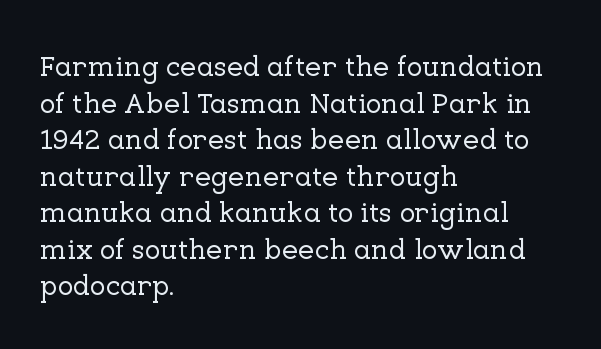
Q: Is the text italic (slanted)? A: No, it is upright.
Q: Is the typeface a serif or a sans-serif typeface? A: Serif.
Q: Is the text underlined? A: No.
Q: How is the paragraph aligned? A: Left-aligned.
Q: Is the spacing between letters normal or unusually wide? A: Normal.
Q: Is the spacing between lines tight, normal or loose? A: Normal.
Q: Width (condensed, normal, or wide)? A: Normal.
Q: Stroke contrast? A: Low.
Q: x-height? A: Medium.
Q: Monospaced? A: No.
